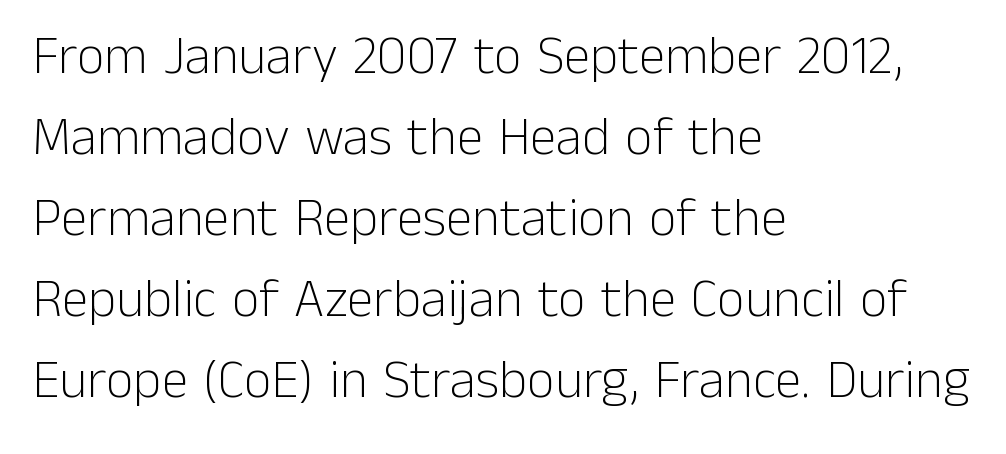
{"serif": "no", "italic": "no", "bold": "no", "weight": "light", "width": "normal", "stroke_contrast": "low", "x_height": "medium", "monospaced": "no", "underline": "no", "align": "left", "line_spacing": "normal", "line_spacing_ratio": 1.5, "letter_spacing": "normal", "letter_spacing_em": 0.0, "glyph_px": 54}
